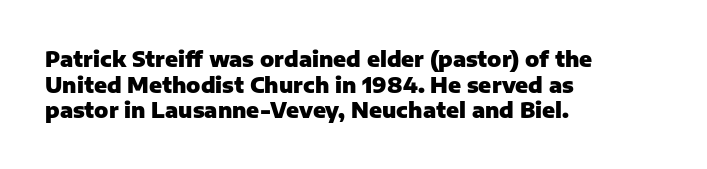
{"italic": "no", "bold": "yes", "underline": "no", "align": "left", "line_spacing_ratio": 1.22, "letter_spacing": "normal", "letter_spacing_em": 0.0, "glyph_px": 21}
